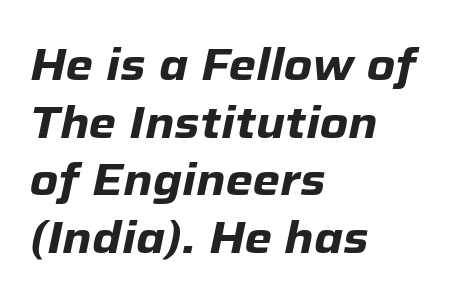
The image shows 44 px heavy type, italic (leaning right); set left-aligned, normal line spacing (1.31x), normal letter spacing, not underlined; low stroke contrast and a medium x-height.
